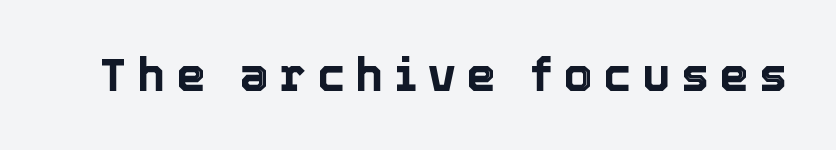
The image shows 46 px text type, upright; set unusually wide letter spacing (+0.24 em), not underlined; a medium x-height.
